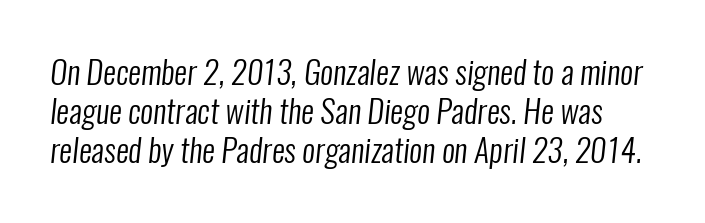
{"serif": "no", "bold": "no", "weight": "regular", "width": "condensed", "stroke_contrast": "low", "x_height": "medium", "monospaced": "no", "underline": "no", "line_spacing_ratio": 1.22, "letter_spacing": "normal", "letter_spacing_em": 0.0, "glyph_px": 32}
